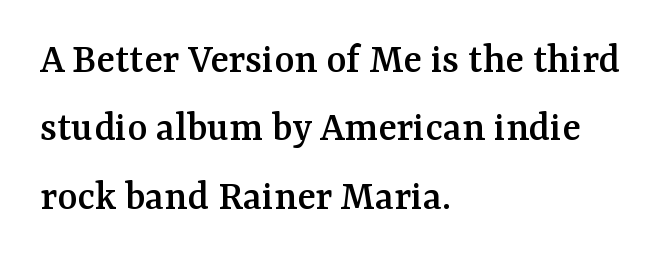
Q: Is the text italic (slanted)? A: No, it is upright.
Q: Is the typeface a serif or a sans-serif typeface? A: Serif.
Q: Is the text underlined? A: No.
Q: How is the paragraph aligned? A: Left-aligned.
Q: Is the spacing between letters normal or unusually wide? A: Normal.
Q: Is the spacing between lines tight, normal or loose? A: Normal.
Q: Width (condensed, normal, or wide)? A: Normal.
Q: Stroke contrast? A: Medium.
Q: x-height? A: Medium.
Q: Monospaced? A: No.
